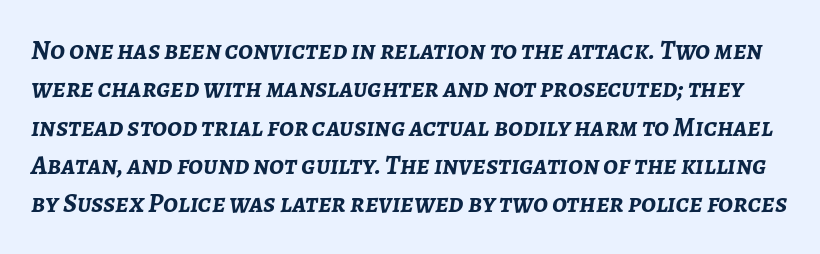
Q: Is the text bold? A: Yes.
Q: Is the text italic (slanted)? A: Yes, it leans right by about 7 degrees.
Q: Is the text underlined? A: No.
Q: Is the spacing between letters normal or unusually wide? A: Normal.
Q: Is the spacing between lines tight, normal or loose? A: Normal.
